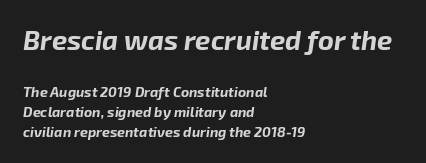
{"italic": "yes", "lean": "right", "slant_degrees": 8, "bold": "yes", "underline": "no", "align": "left", "line_spacing": "normal", "line_spacing_ratio": 1.42, "letter_spacing": "normal", "letter_spacing_em": 0.0, "larger_block": "first", "size_ratio": 1.93, "glyph_px": 27}
